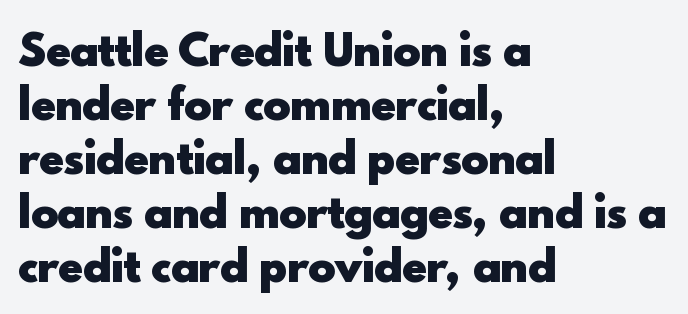
{"serif": "no", "italic": "no", "bold": "yes", "weight": "heavy", "width": "normal", "x_height": "small", "monospaced": "no", "underline": "no", "align": "left", "line_spacing": "normal", "line_spacing_ratio": 1.32, "letter_spacing": "normal", "letter_spacing_em": 0.0, "glyph_px": 41}
